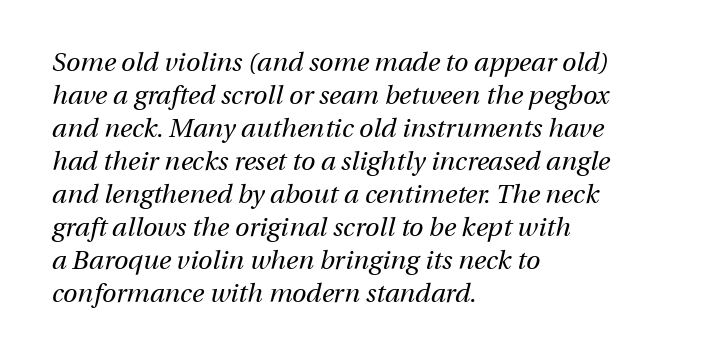
{"italic": "yes", "lean": "right", "slant_degrees": 13, "bold": "no", "underline": "no", "align": "left", "line_spacing": "normal", "line_spacing_ratio": 1.27, "letter_spacing": "normal", "letter_spacing_em": 0.0, "glyph_px": 26}
